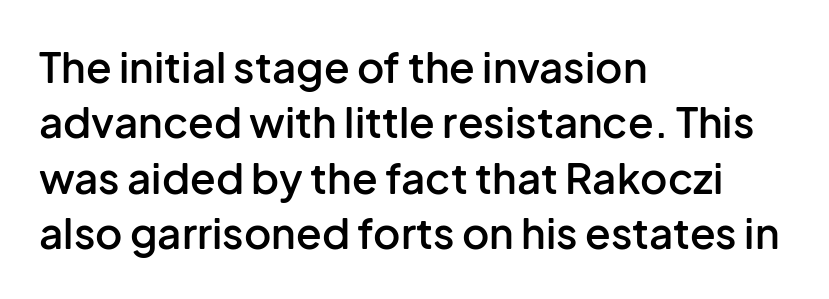
Q: Is the text bold? A: Semi-bold.
Q: Is the text italic (slanted)? A: No, it is upright.
Q: Is the typeface a serif or a sans-serif typeface? A: Sans-serif.
Q: Is the text underlined? A: No.
Q: How is the paragraph aligned? A: Left-aligned.
Q: Is the spacing between letters normal or unusually wide? A: Normal.
Q: Is the spacing between lines tight, normal or loose? A: Normal.
Q: Width (condensed, normal, or wide)? A: Normal.
Q: Stroke contrast? A: Low.
Q: x-height? A: Medium.
Q: Monospaced? A: No.
